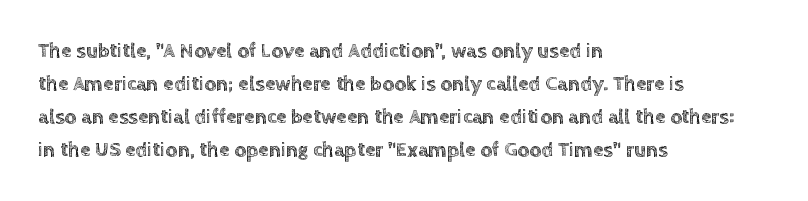
Do the letters lean? They stand straight. You could call the tracking neutral — neither tight nor loose. The passage shown is not underscored anywhere. The ragged edge is on the right, which tells us the setting is flush left. Students, observe: this is what conventionally led text looks like.
